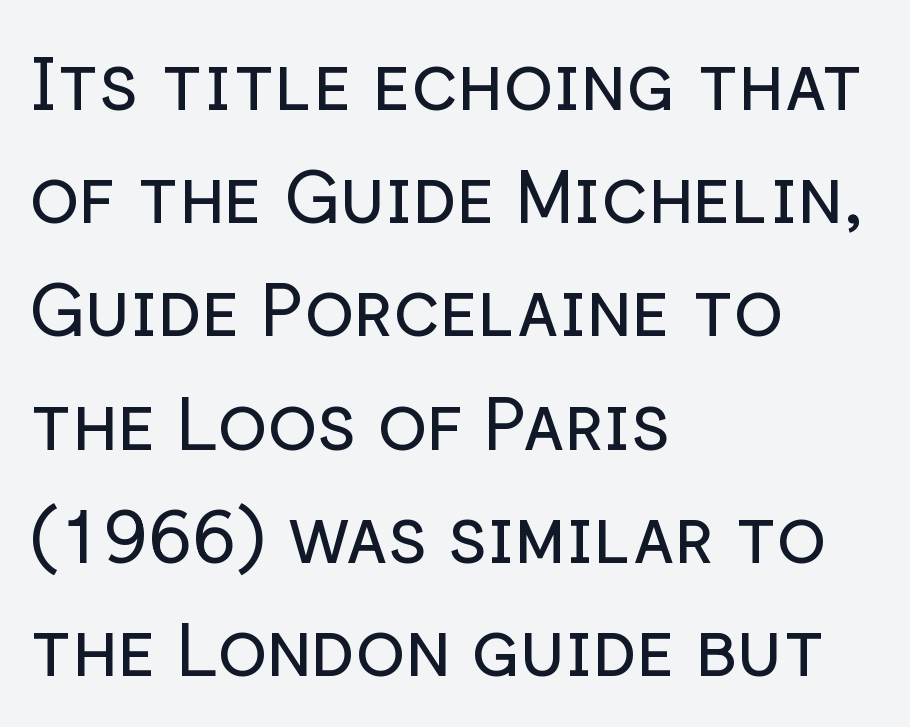
A sans-serif font was chosen for this passage. Line beginnings align vertically; line endings do not. Every stem runs plumb, perpendicular to the baseline. You could not count columns in this text — the font is proportionally spaced.
